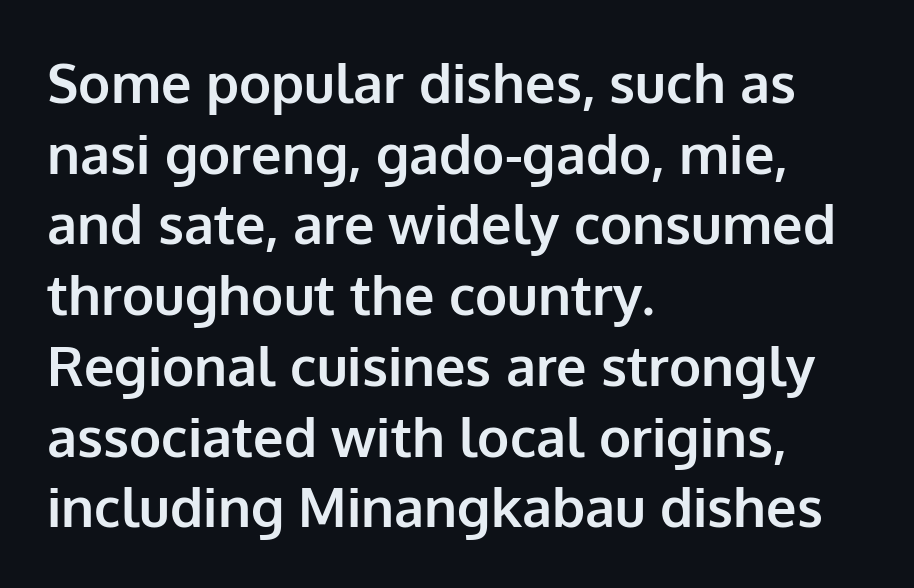
Q: Is the text bold? A: Yes.
Q: Is the text italic (slanted)? A: No, it is upright.
Q: Is the typeface a serif or a sans-serif typeface? A: Sans-serif.
Q: Is the text underlined? A: No.
Q: How is the paragraph aligned? A: Left-aligned.
Q: Is the spacing between letters normal or unusually wide? A: Normal.
Q: Is the spacing between lines tight, normal or loose? A: Normal.
Q: Width (condensed, normal, or wide)? A: Normal.
Q: Stroke contrast? A: Low.
Q: x-height? A: Medium.
Q: Monospaced? A: No.
